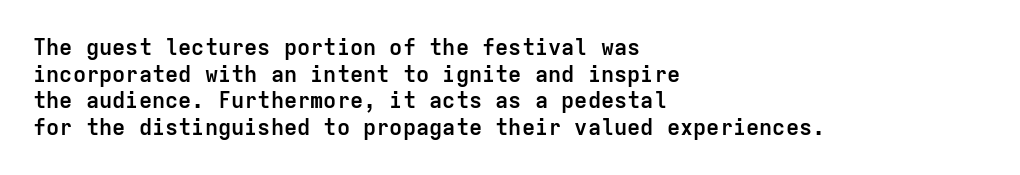
The image shows 22 px bold type, upright; set left-aligned, line spacing 1.21x, normal letter spacing, not underlined.
